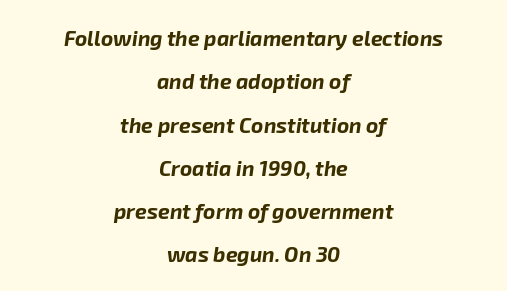
Leftover space on each line is divided equally before and after the words. Would a proofreader flag this as italicized? Yes. The baseline area is clear. The face used here is rendered with its standard letterfit.
